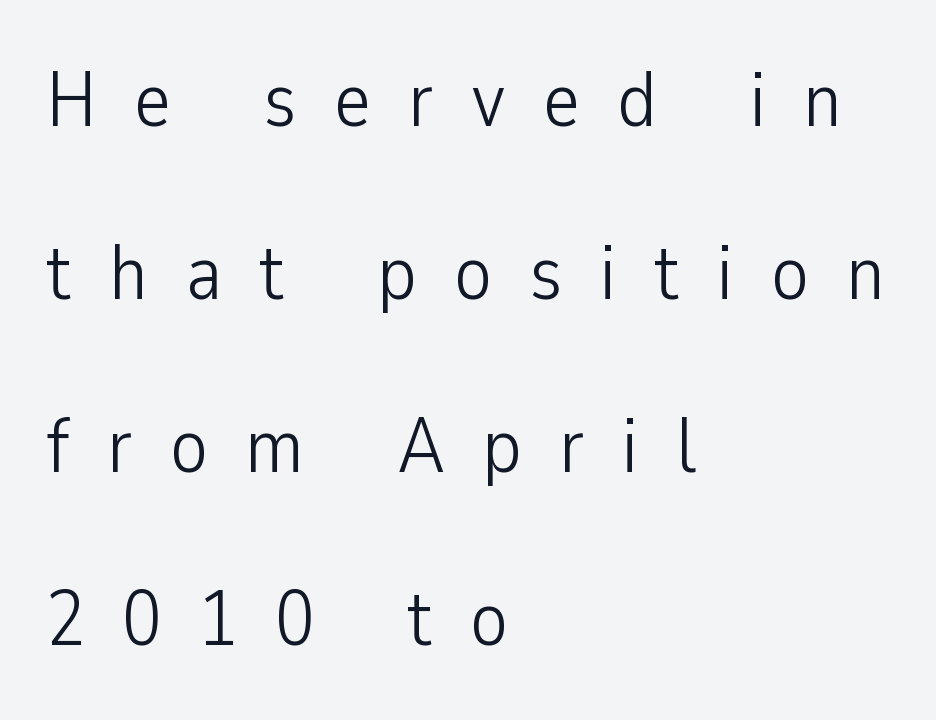
Ink coverage per letter is moderate at most. There is plenty of visible air inserted between adjacent glyphs. The face used here is proportionally spaced, like ordinary book or web type. In CSS terms this would be text-align: left. Quick note: underline off. Grotesque or geometric, the face here clearly has no serifs.
